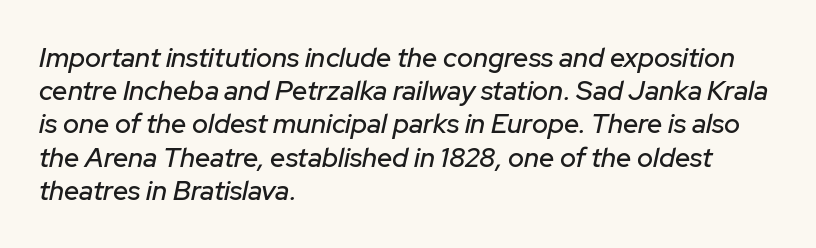
{"italic": "yes", "lean": "right", "slant_degrees": 12, "underline": "no", "align": "left", "line_spacing_ratio": 1.23, "letter_spacing": "normal", "letter_spacing_em": 0.0, "glyph_px": 27}
